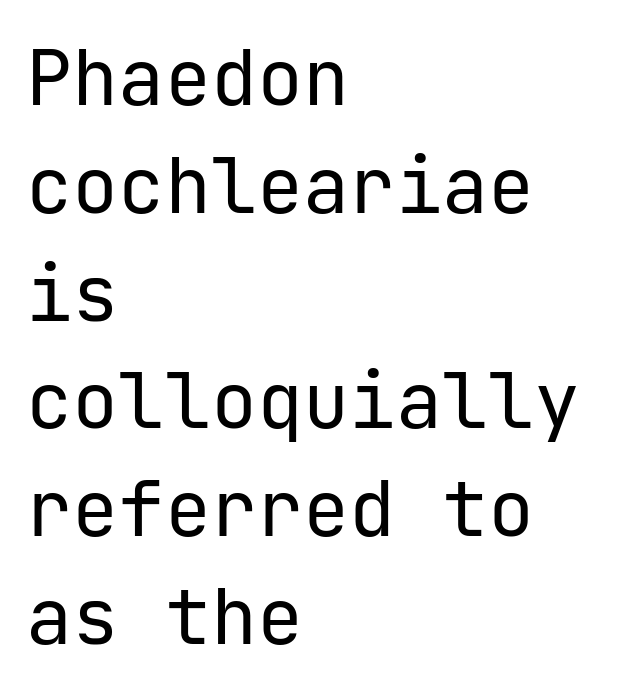
Q: Is the text bold? A: No.
Q: Is the text italic (slanted)? A: No, it is upright.
Q: Is the typeface a serif or a sans-serif typeface? A: Sans-serif.
Q: Is the text underlined? A: No.
Q: How is the paragraph aligned? A: Left-aligned.
Q: Is the spacing between letters normal or unusually wide? A: Normal.
Q: Is the spacing between lines tight, normal or loose? A: Normal.
Q: Width (condensed, normal, or wide)? A: Normal.
Q: Stroke contrast? A: Low.
Q: x-height? A: Medium.
